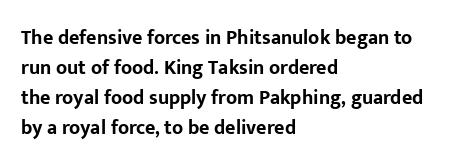
The image shows 20 px bold type, upright; set left-aligned, normal line spacing (1.5x), normal letter spacing, not underlined.
